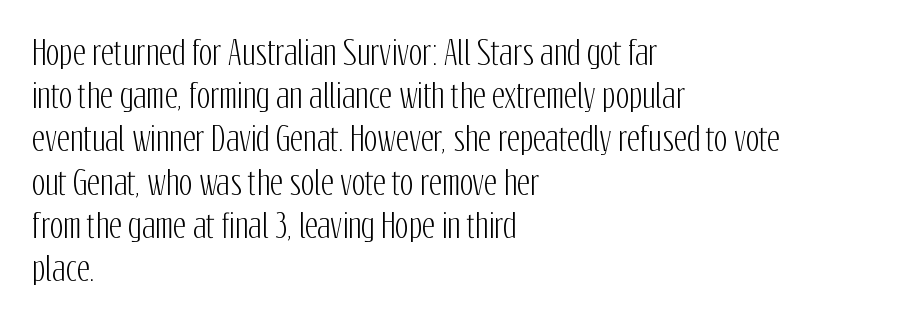
The type is set solid horizontally, with unmodified tracking. Summary of vertical rhythm: regular, with standard interline spacing. The rendering uses natural spacing where letterforms have individual widths. These lines are composed in type without serifs. Clear beneath every line of the passage. The compositor pushed each line to the left boundary.
